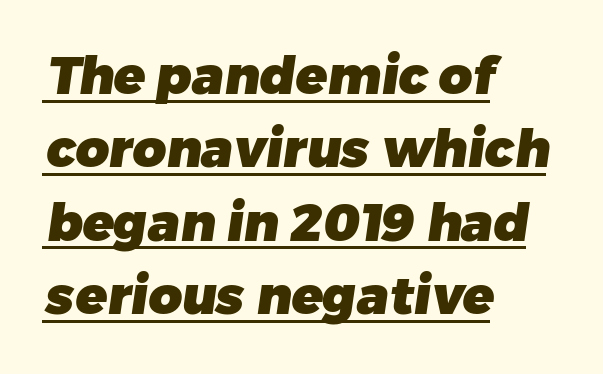
{"serif": "no", "bold": "yes", "weight": "heavy", "width": "normal", "stroke_contrast": "low", "x_height": "medium", "monospaced": "no", "underline": "yes", "align": "left", "line_spacing": "normal", "line_spacing_ratio": 1.41, "letter_spacing": "normal", "letter_spacing_em": 0.0, "glyph_px": 52}
